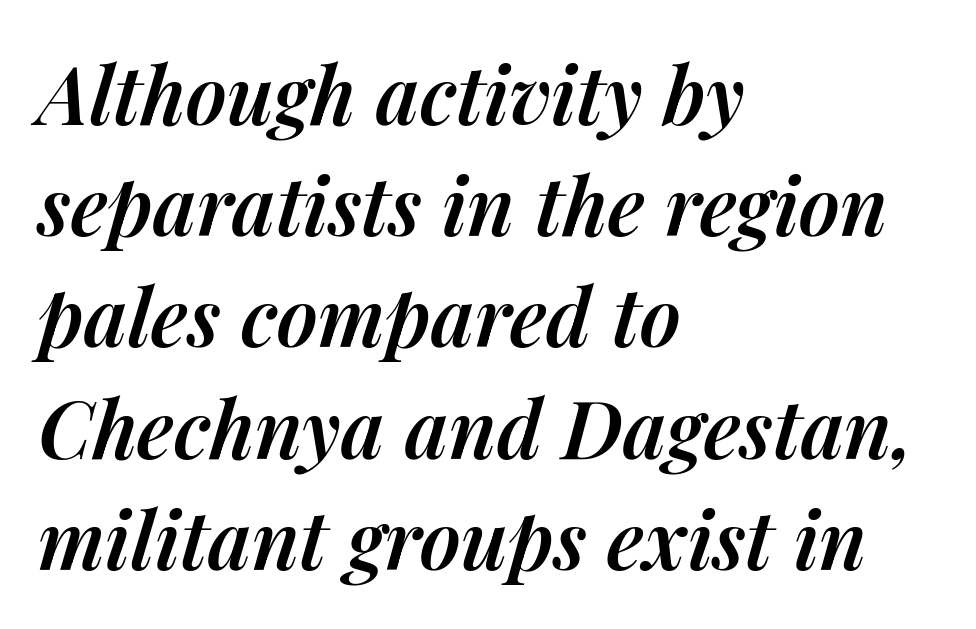
{"italic": "yes", "lean": "right", "slant_degrees": 14, "bold": "semi", "weight": "semibold", "width": "normal", "stroke_contrast": "medium", "x_height": "medium", "monospaced": "no", "underline": "no", "align": "left", "line_spacing": "normal", "line_spacing_ratio": 1.39, "letter_spacing": "normal", "letter_spacing_em": 0.0, "glyph_px": 80}
